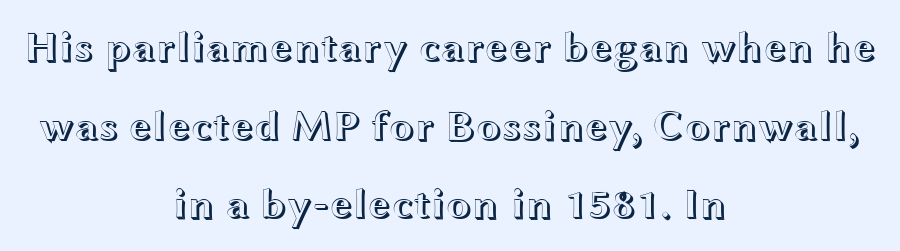
{"italic": "no", "width": "wide", "x_height": "medium", "monospaced": "no", "underline": "no", "align": "center", "line_spacing_ratio": 1.87, "letter_spacing": "normal", "letter_spacing_em": 0.0, "glyph_px": 42}
